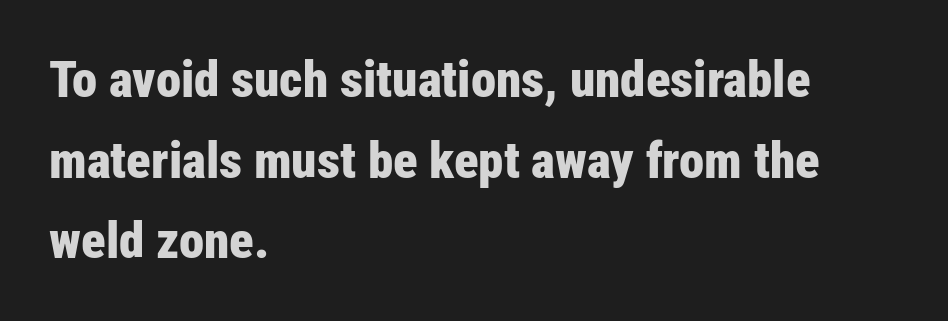
{"serif": "no", "italic": "no", "bold": "yes", "weight": "bold", "width": "condensed", "stroke_contrast": "low", "x_height": "medium", "monospaced": "no", "underline": "no", "align": "left", "line_spacing": "normal", "line_spacing_ratio": 1.58, "letter_spacing": "normal", "letter_spacing_em": 0.0, "glyph_px": 51}
